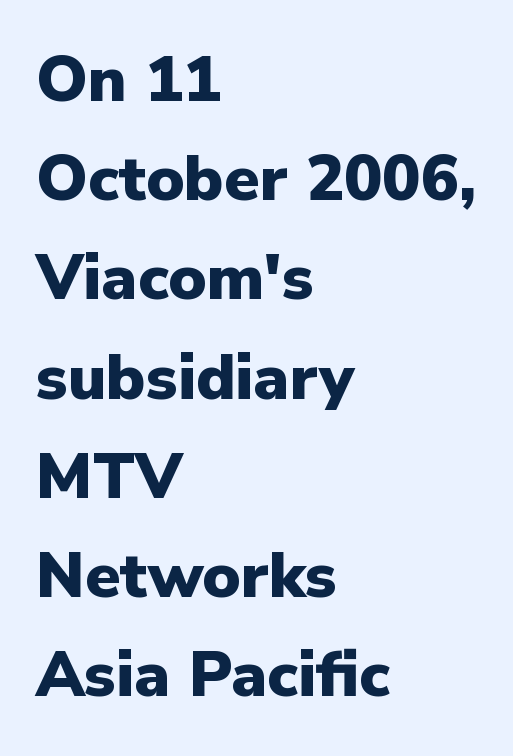
Q: Is the text bold? A: Yes.
Q: Is the text italic (slanted)? A: No, it is upright.
Q: Is the typeface a serif or a sans-serif typeface? A: Sans-serif.
Q: Is the text underlined? A: No.
Q: How is the paragraph aligned? A: Left-aligned.
Q: Is the spacing between letters normal or unusually wide? A: Normal.
Q: Is the spacing between lines tight, normal or loose? A: Normal.
Q: Width (condensed, normal, or wide)? A: Normal.
Q: Stroke contrast? A: Low.
Q: x-height? A: Medium.
Q: Monospaced? A: No.
